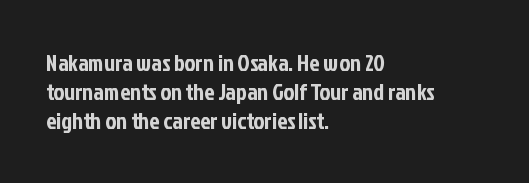
Q: Is the text italic (slanted)? A: No, it is upright.
Q: Is the text underlined? A: No.
Q: How is the paragraph aligned? A: Left-aligned.
Q: Is the spacing between letters normal or unusually wide? A: Normal.
Q: Is the spacing between lines tight, normal or loose? A: Normal.
